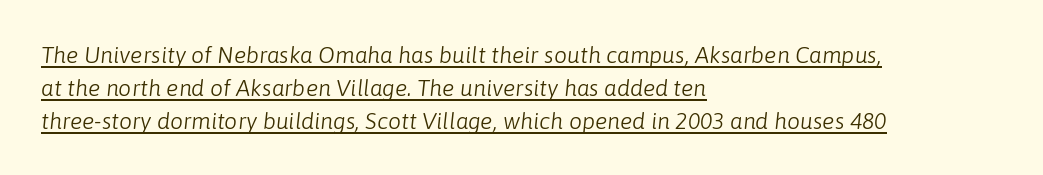
Q: Is the text bold? A: No.
Q: Is the text italic (slanted)? A: Yes, it leans right by about 6 degrees.
Q: Is the text underlined? A: Yes.
Q: How is the paragraph aligned? A: Left-aligned.
Q: Is the spacing between letters normal or unusually wide? A: Normal.
Q: Is the spacing between lines tight, normal or loose? A: Normal.
